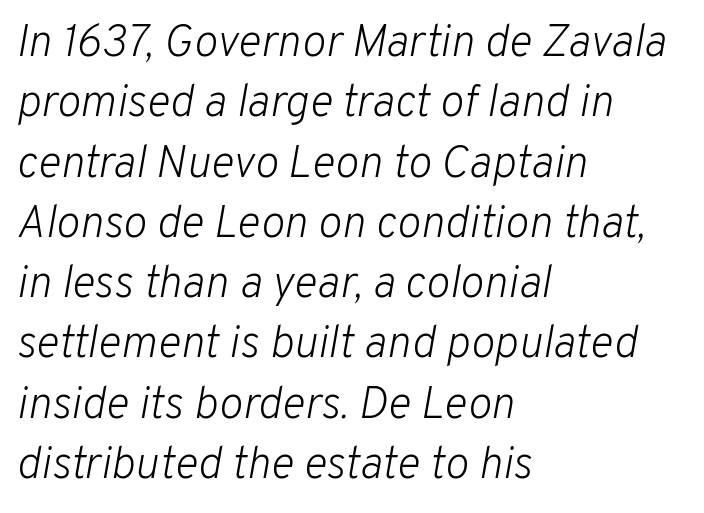
Q: Is the text bold? A: No.
Q: Is the text italic (slanted)? A: Yes, it leans right by about 10 degrees.
Q: Is the text underlined? A: No.
Q: How is the paragraph aligned? A: Left-aligned.
Q: Is the spacing between letters normal or unusually wide? A: Normal.
Q: Is the spacing between lines tight, normal or loose? A: Normal.
Q: Width (condensed, normal, or wide)? A: Normal.
Q: Stroke contrast? A: Low.
Q: x-height? A: Medium.
Q: Monospaced? A: No.
